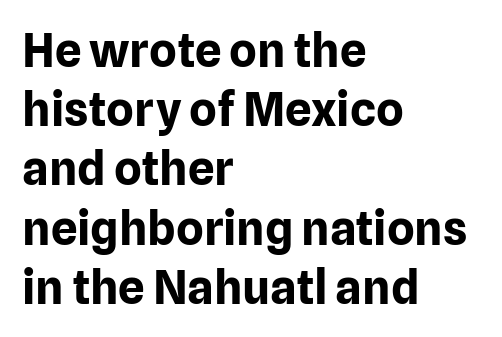
The lines are quadded left. These lines were composed using upright roman letters. In terms of letterspacing, this is plain default setting. Looks like regular typesetting: each glyph gets only the width it needs. Regarding leading, the lines here are spaced in the standard way. A bare baseline throughout the passage.
